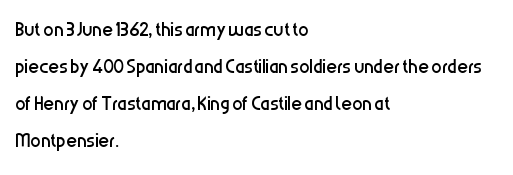
{"italic": "no", "bold": "no", "underline": "no", "align": "left", "line_spacing": "normal", "line_spacing_ratio": 1.42, "letter_spacing": "normal", "letter_spacing_em": 0.0, "glyph_px": 26}
